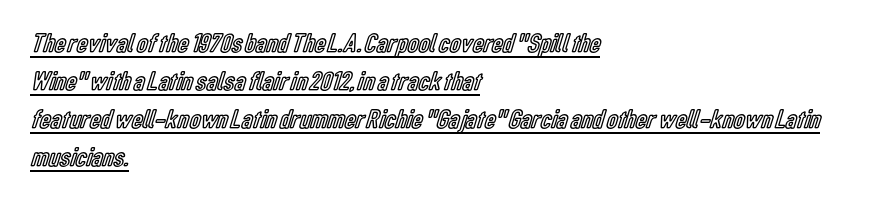
Q: Is the text italic (slanted)? A: Yes.
Q: Is the text underlined? A: Yes.
Q: How is the paragraph aligned? A: Left-aligned.
Q: Is the spacing between letters normal or unusually wide? A: Normal.
Q: Is the spacing between lines tight, normal or loose? A: Normal.
